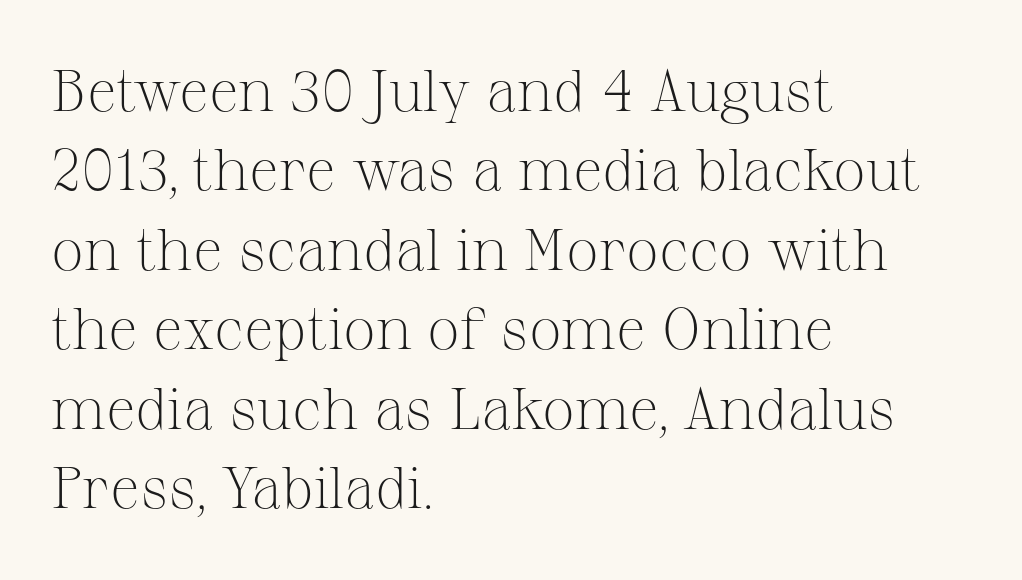
Leading matches the norm, producing a regular column. Proportional: the letters do not fall into vertical columns. These lines were composed using upright roman letters. Tracking here is standard; glyphs follow each other at the usual distance. The letterforms sit at book weight or below. Is the block centered? No — it sits flush against the left margin.
